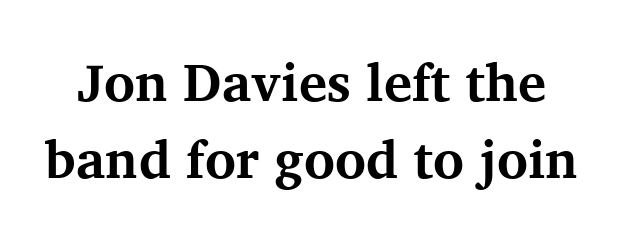
{"serif": "yes", "italic": "no", "bold": "yes", "weight": "bold", "width": "normal", "stroke_contrast": "medium", "x_height": "medium", "monospaced": "no", "underline": "no", "line_spacing": "normal", "line_spacing_ratio": 1.45, "letter_spacing": "normal", "letter_spacing_em": 0.0, "glyph_px": 53}
